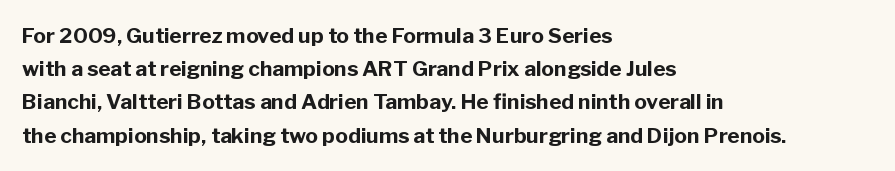
Q: Is the text bold? A: Yes.
Q: Is the text italic (slanted)? A: No, it is upright.
Q: Is the text underlined? A: No.
Q: How is the paragraph aligned? A: Left-aligned.
Q: Is the spacing between letters normal or unusually wide? A: Normal.
Q: Is the spacing between lines tight, normal or loose? A: Normal.
